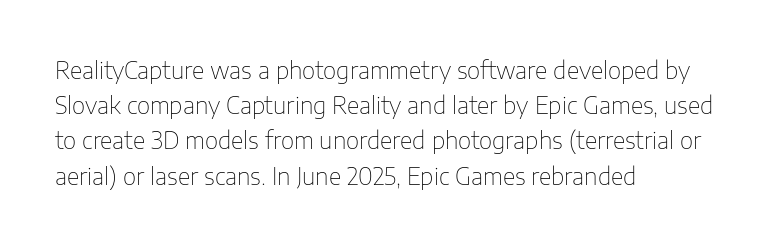
Q: Is the text bold? A: No.
Q: Is the text italic (slanted)? A: No, it is upright.
Q: Is the text underlined? A: No.
Q: How is the paragraph aligned? A: Left-aligned.
Q: Is the spacing between letters normal or unusually wide? A: Normal.
Q: Is the spacing between lines tight, normal or loose? A: Normal.
